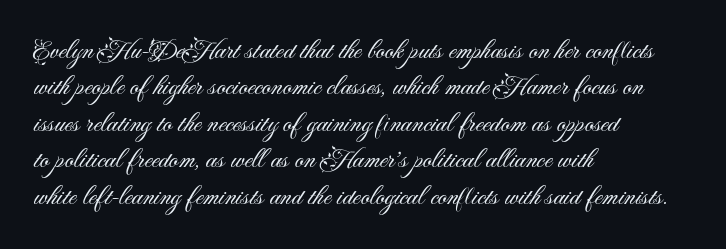
{"serif": "no", "bold": "no", "weight": "light", "width": "normal", "stroke_contrast": "medium", "x_height": "small", "monospaced": "no", "underline": "no", "align": "left", "line_spacing": "normal", "line_spacing_ratio": 1.3, "letter_spacing": "normal", "letter_spacing_em": 0.0, "glyph_px": 28}
